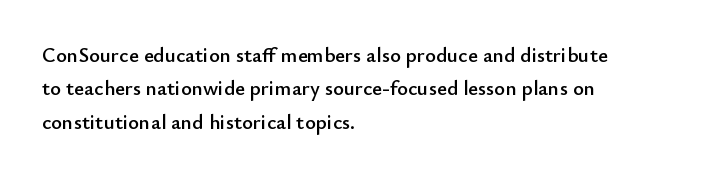
{"italic": "no", "underline": "no", "align": "left", "line_spacing": "normal", "line_spacing_ratio": 1.59, "letter_spacing": "normal", "letter_spacing_em": 0.0, "glyph_px": 21}
